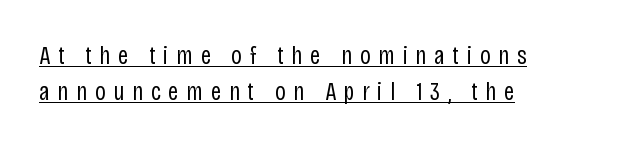
Descenders here cross a horizontal rule under the line. How are the letters spaced? Widely, with obvious added tracking. The lines sit at an ordinary, default distance from one another. Is the type heavy? It reads as light-to-regular instead. Is the block centered? No — it sits flush against the left margin.
